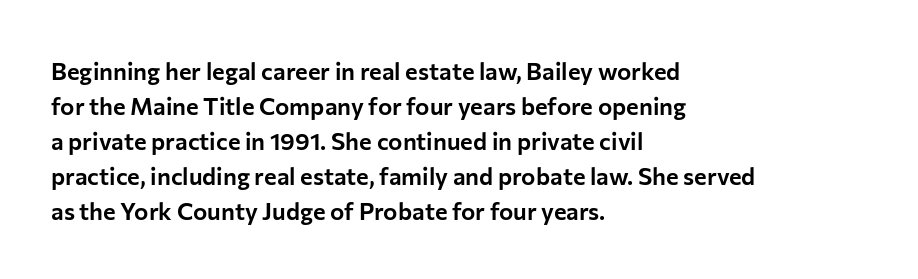
Style check: upright. The designer left line spacing at the default. Casual observation: everything's shoved over to the left. Tracking here is standard; glyphs follow each other at the usual distance. The foot of each line stays bare and open.
